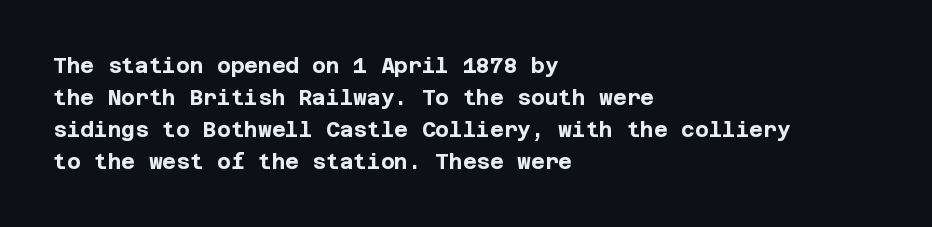
Q: Is the text bold? A: Yes.
Q: Is the text italic (slanted)? A: No, it is upright.
Q: Is the text underlined? A: No.
Q: How is the paragraph aligned? A: Left-aligned.
Q: Is the spacing between letters normal or unusually wide? A: Normal.
Q: Is the spacing between lines tight, normal or loose? A: Normal.
